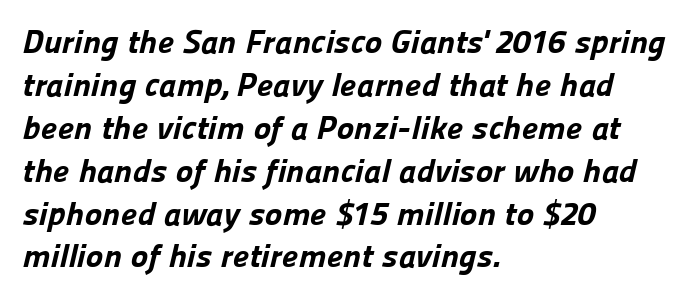
Q: Is the text bold? A: Yes.
Q: Is the typeface a serif or a sans-serif typeface? A: Sans-serif.
Q: Is the text underlined? A: No.
Q: How is the paragraph aligned? A: Left-aligned.
Q: Is the spacing between letters normal or unusually wide? A: Normal.
Q: Is the spacing between lines tight, normal or loose? A: Normal.
Q: Width (condensed, normal, or wide)? A: Normal.
Q: Stroke contrast? A: Low.
Q: x-height? A: Medium.
Q: Monospaced? A: No.
